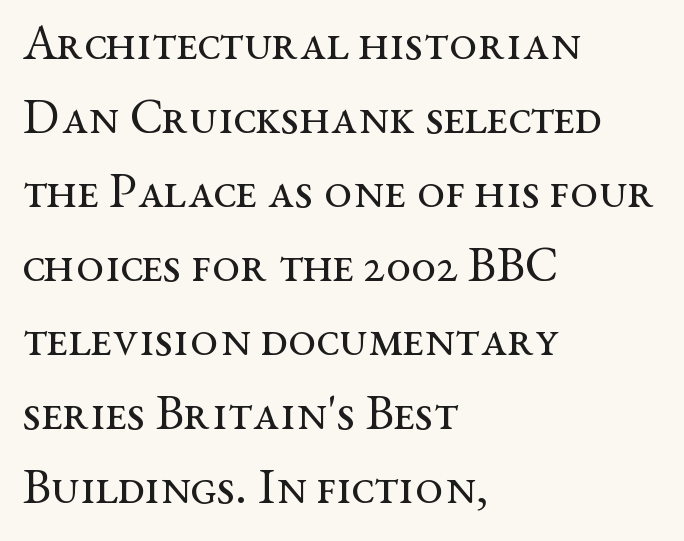
{"serif": "yes", "italic": "no", "bold": "no", "weight": "regular", "width": "wide", "stroke_contrast": "medium", "x_height": "medium", "monospaced": "no", "underline": "no", "align": "left", "line_spacing": "normal", "line_spacing_ratio": 1.48, "letter_spacing": "normal", "letter_spacing_em": 0.0, "glyph_px": 50}
